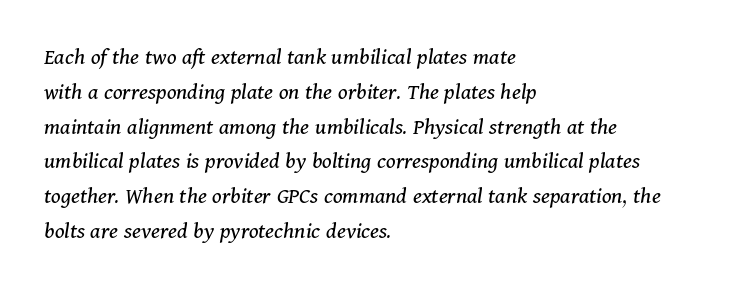
{"italic": "yes", "lean": "right", "slant_degrees": 11, "bold": "no", "underline": "no", "align": "left", "line_spacing": "normal", "line_spacing_ratio": 1.45, "letter_spacing": "normal", "letter_spacing_em": 0.0, "glyph_px": 24}
